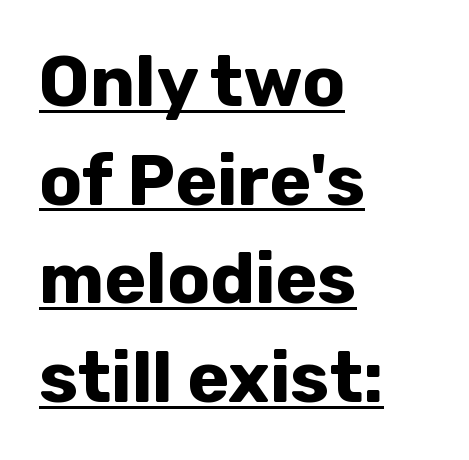
Think of a printed novel: that variable character pitch is what you see here. Is the letter spacing exaggerated? No — it looks like the ordinary default. These lines carry a lot of weight — the face is fully bold. The paragraph shown leans on its left margin. Grotesque or geometric, the face here clearly has no serifs. The rendering uses a moderate line-height, typical for paragraphs.
